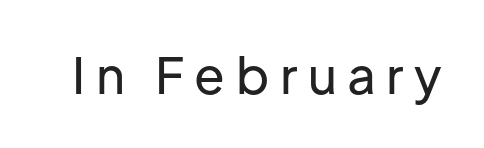
Q: Is the text italic (slanted)? A: No, it is upright.
Q: Is the typeface a serif or a sans-serif typeface? A: Sans-serif.
Q: Is the text underlined? A: No.
Q: Is the spacing between letters normal or unusually wide? A: Unusually wide.
Q: Width (condensed, normal, or wide)? A: Normal.
Q: Stroke contrast? A: Low.
Q: x-height? A: Medium.
Q: Monospaced? A: No.
